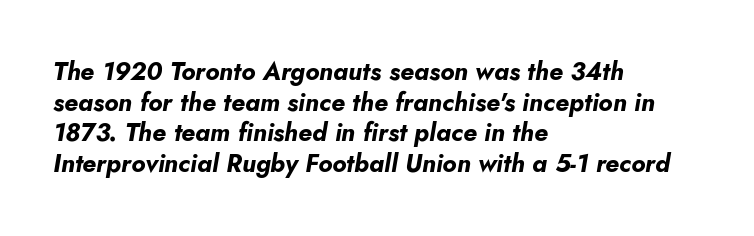
Underlining? Definitely not there. The text carries the slant typical of an italic or oblique font. You could call the tracking neutral — neither tight nor loose. Look at the stroke-to-counter ratio: heavy, a bold.
